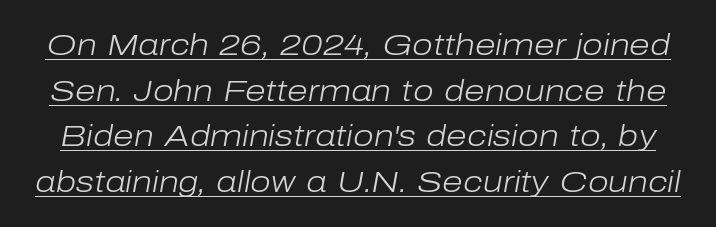
Reading down the column, the eye jumps a familiar distance to each next line. The face used here is rendered with its standard letterfit. Observe the lean: these are italic letterforms. These lines are rendered in a variable-pitch font. Glance below the letters and you will spot a drawn line.
